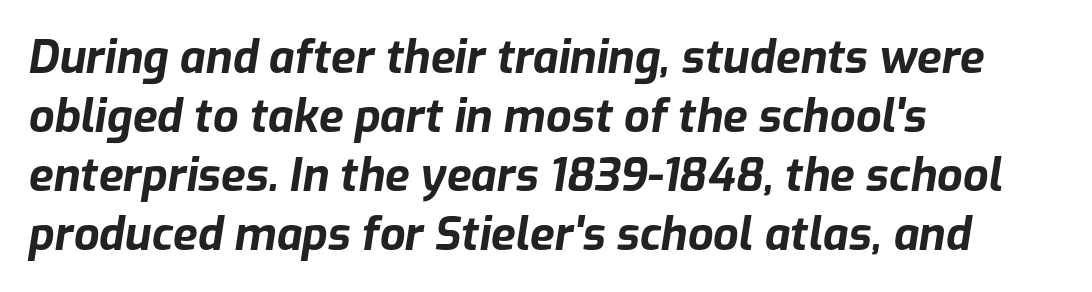
The image shows 45 px bold type, italic (leaning right); set left-aligned, normal line spacing (1.31x), normal letter spacing, not underlined; low stroke contrast and a medium x-height.
